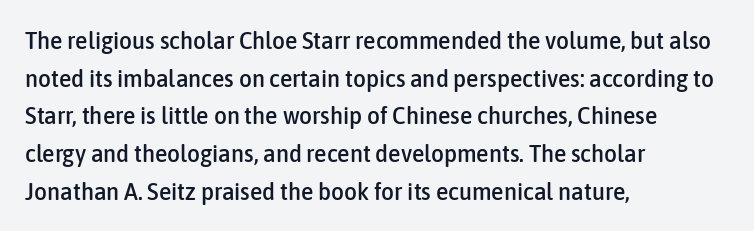
{"italic": "no", "underline": "no", "align": "left", "line_spacing": "normal", "line_spacing_ratio": 1.51, "letter_spacing": "normal", "letter_spacing_em": 0.0, "glyph_px": 25}
